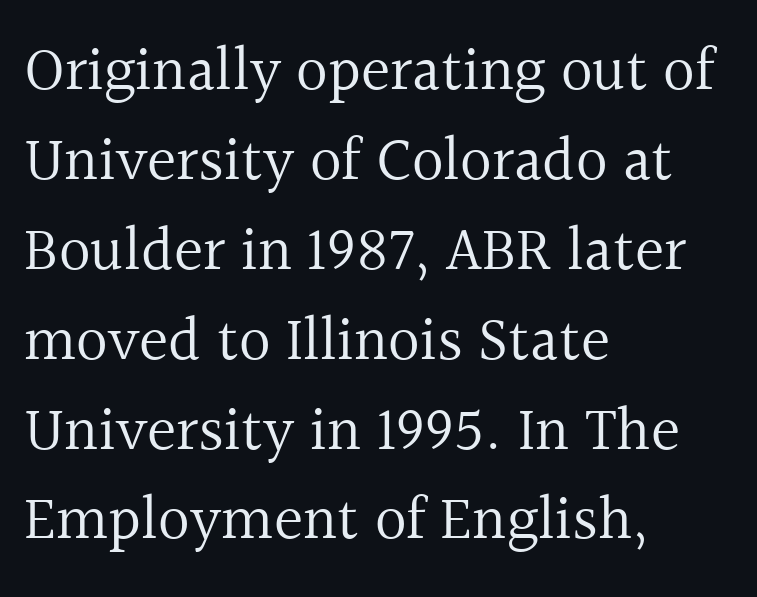
{"serif": "yes", "italic": "no", "bold": "no", "weight": "regular", "width": "normal", "x_height": "medium", "monospaced": "no", "underline": "no", "align": "left", "line_spacing": "normal", "line_spacing_ratio": 1.45, "letter_spacing": "normal", "letter_spacing_em": 0.0, "glyph_px": 62}
